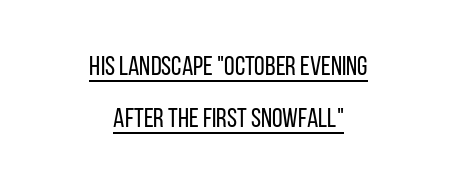
Q: Is the text bold? A: No.
Q: Is the text italic (slanted)? A: No, it is upright.
Q: Is the text underlined? A: Yes.
Q: How is the paragraph aligned? A: Centered.
Q: Is the spacing between letters normal or unusually wide? A: Normal.
Q: Is the spacing between lines tight, normal or loose? A: Loose.
